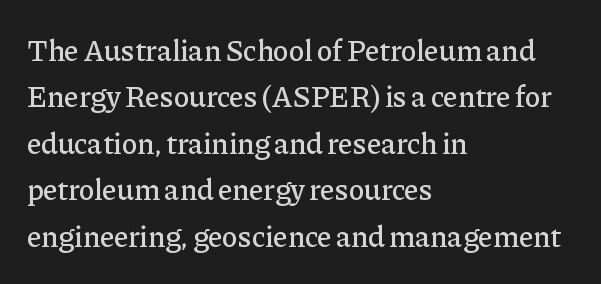
Q: Is the text italic (slanted)? A: No, it is upright.
Q: Is the typeface a serif or a sans-serif typeface? A: Serif.
Q: Is the text underlined? A: No.
Q: How is the paragraph aligned? A: Left-aligned.
Q: Is the spacing between letters normal or unusually wide? A: Normal.
Q: Is the spacing between lines tight, normal or loose? A: Normal.
Q: Width (condensed, normal, or wide)? A: Normal.
Q: Stroke contrast? A: Low.
Q: x-height? A: Medium.
Q: Monospaced? A: No.
